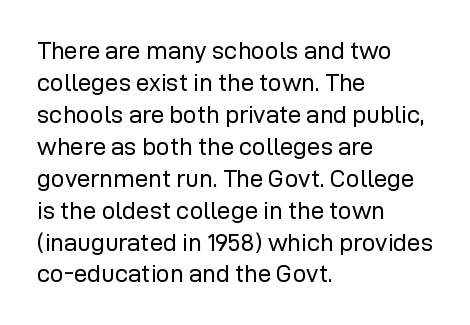
A bare baseline throughout the passage. Does the lettering tilt? It doesn't — this is upright. Leftover space on each line is placed entirely after the last word. Regarding leading, the lines here are spaced in the standard way. Inter-character spacing is left at the font's built-in metrics. Compared with a typical body face, this is equally light or lighter still.
